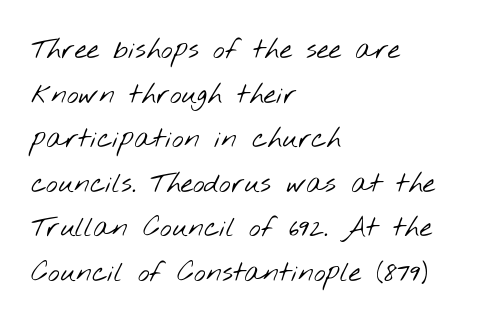
The image shows 28 px light, wide sans-serif type; set left-aligned, normal line spacing (1.59x), normal letter spacing, not underlined; low stroke contrast and a small x-height.
